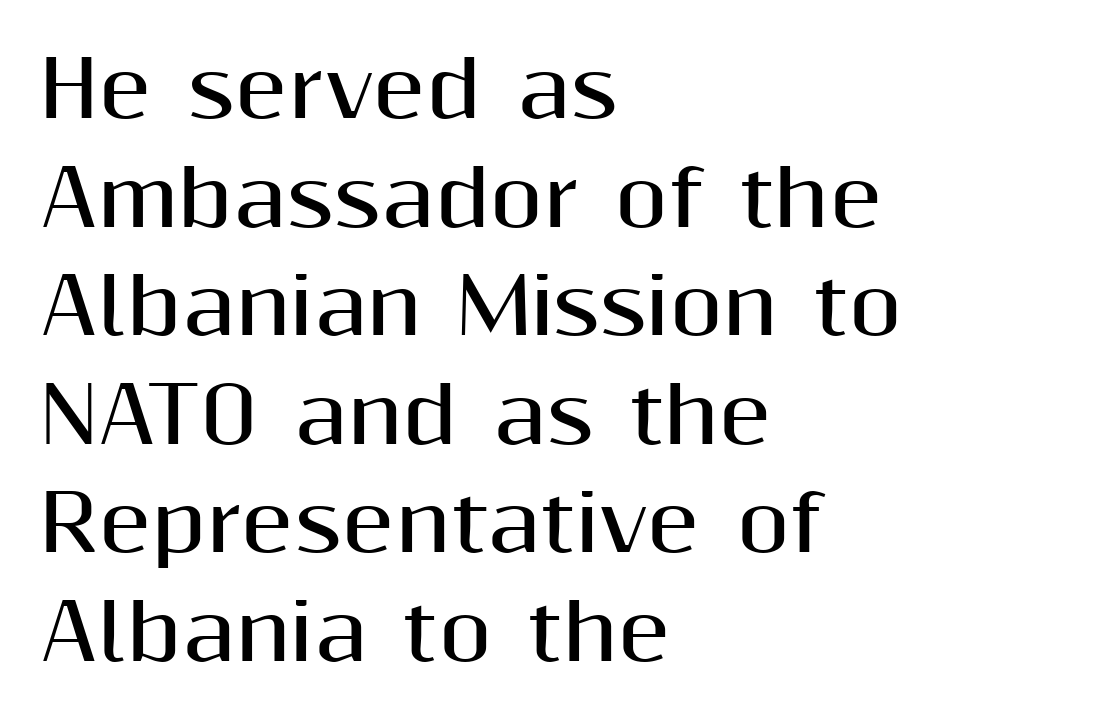
Nothing sits at the stroke ends, so this counts as sans-serif. A typesetter would call this proportional, since set widths differ per character. Every character sits straight up, as roman type does. Set as a true bold cut, around the 700 mark. Honestly, there is no underline to notice here at all. The letters sit at their default tracking, neither squeezed nor spread.
